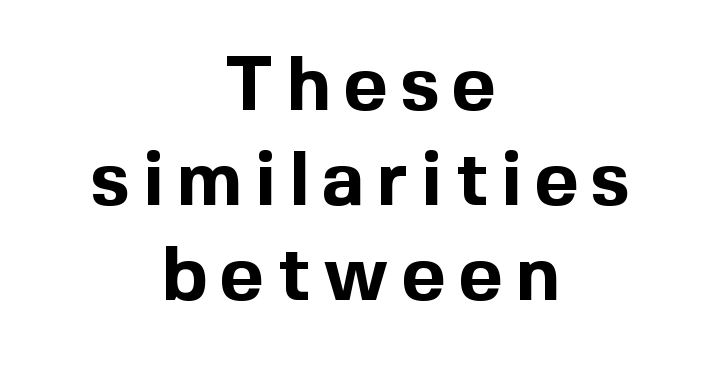
Descenders hang freely into open space. Varying glyph widths throughout — classic text-font behaviour. This block has exactly the height ordinary leading produces. Compared with an ordinary text face, these strokes are far heavier — a full bold.
